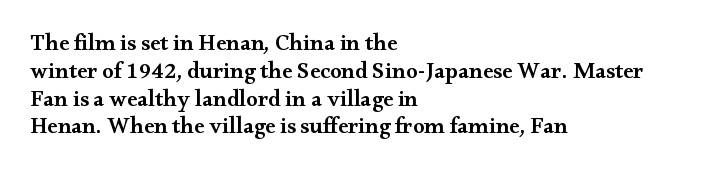
The letters stand straight up with perfectly vertical stems. Standard letterfit; no display-style spreading of the glyphs. Leftover space on each line is placed entirely after the last word. Look at the stroke-to-counter ratio: somewhat heavy, a semibold. Beneath every word, the page is bare.
